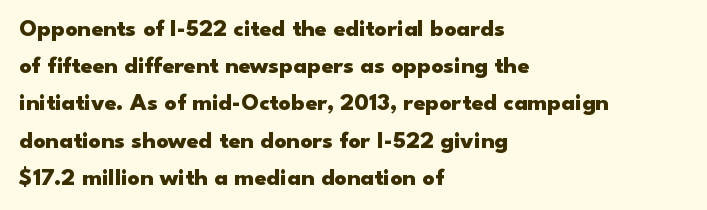
The passage shown has conventional tracking throughout. Underline: absent. The lines in this sample share a left origin and differ only in where they stop. These lines carry a lot of weight — the face is fully bold. Leading: standard. Characters remain perfectly vertical along every line.
